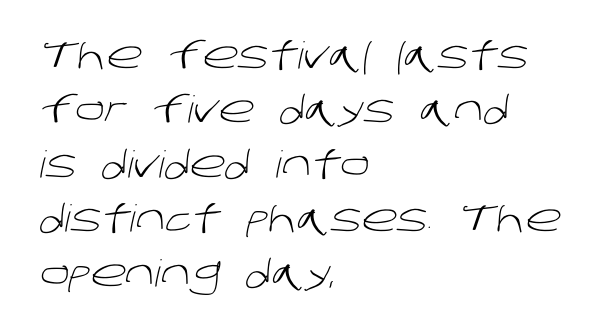
These lines are rendered in a variable-pitch font. Layout note: lines flush left. Underlining? Definitely not there. Caption: face not bold, strokes unweighted. Typographically, this falls in the sans-serif category.
